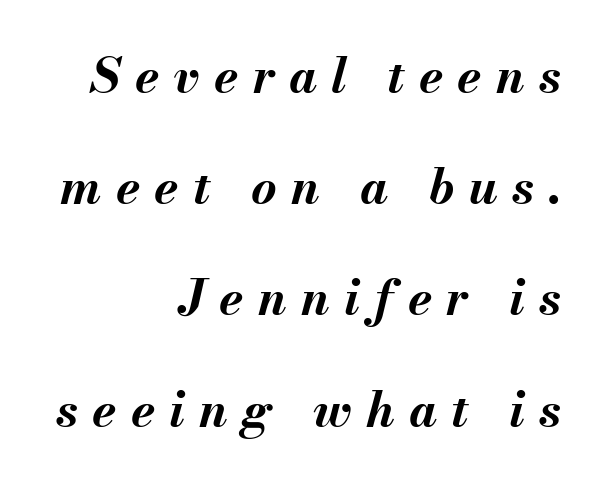
Q: Is the text bold? A: Yes.
Q: Is the text italic (slanted)? A: Yes, it leans right by about 13 degrees.
Q: Is the text underlined? A: No.
Q: How is the paragraph aligned? A: Right-aligned.
Q: Is the spacing between letters normal or unusually wide? A: Unusually wide.
Q: Is the spacing between lines tight, normal or loose? A: Loose.
Q: Width (condensed, normal, or wide)? A: Normal.
Q: Stroke contrast? A: Medium.
Q: x-height? A: Small.
Q: Monospaced? A: No.
